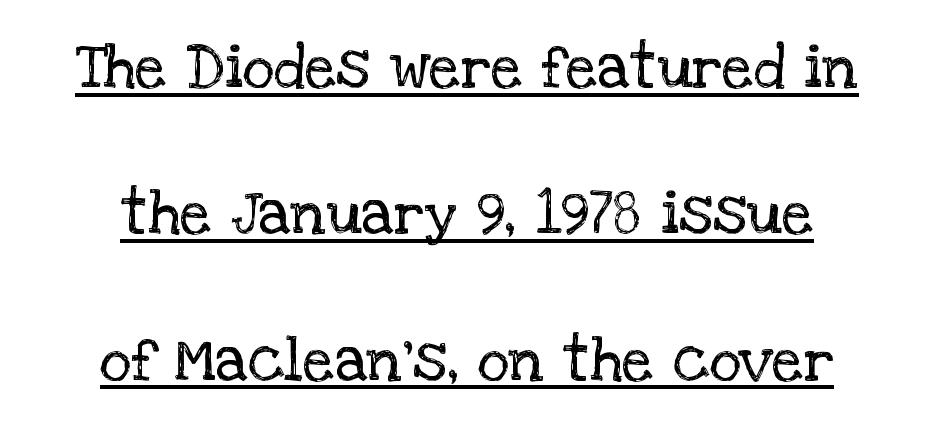
{"serif": "yes", "italic": "no", "bold": "no", "weight": "regular", "width": "normal", "stroke_contrast": "low", "x_height": "large", "monospaced": "no", "underline": "yes", "align": "center", "line_spacing": "loose", "line_spacing_ratio": 2.36, "letter_spacing": "normal", "letter_spacing_em": 0.0, "glyph_px": 62}
